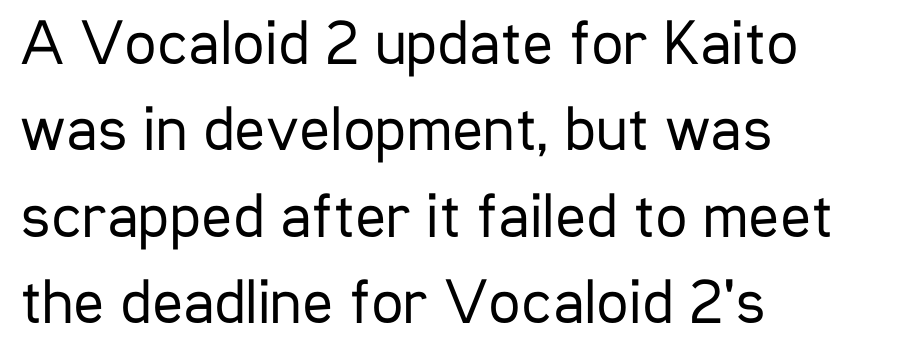
Q: Is the text bold? A: No.
Q: Is the text italic (slanted)? A: No, it is upright.
Q: Is the typeface a serif or a sans-serif typeface? A: Sans-serif.
Q: Is the text underlined? A: No.
Q: How is the paragraph aligned? A: Left-aligned.
Q: Is the spacing between letters normal or unusually wide? A: Normal.
Q: Is the spacing between lines tight, normal or loose? A: Normal.
Q: Width (condensed, normal, or wide)? A: Condensed.
Q: Stroke contrast? A: Low.
Q: x-height? A: Medium.
Q: Monospaced? A: No.
